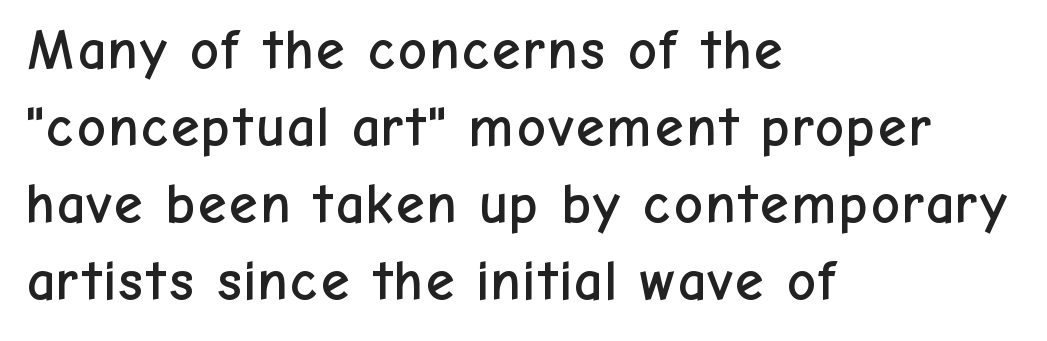
Q: Is the text italic (slanted)? A: No, it is upright.
Q: Is the typeface a serif or a sans-serif typeface? A: Sans-serif.
Q: Is the text underlined? A: No.
Q: How is the paragraph aligned? A: Left-aligned.
Q: Is the spacing between letters normal or unusually wide? A: Normal.
Q: Is the spacing between lines tight, normal or loose? A: Normal.
Q: Width (condensed, normal, or wide)? A: Normal.
Q: Stroke contrast? A: Low.
Q: x-height? A: Medium.
Q: Monospaced? A: No.
